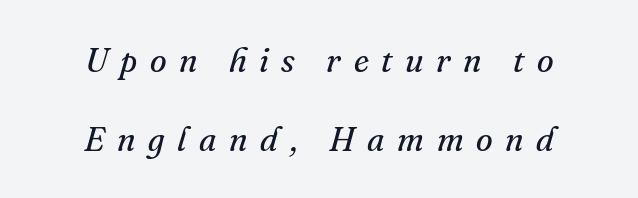
{"serif": "yes", "italic": "yes", "lean": "right", "slant_degrees": 16, "bold": "no", "weight": "regular", "width": "normal", "stroke_contrast": "medium", "x_height": "small", "monospaced": "no", "underline": "no", "align": "center", "line_spacing": "loose", "line_spacing_ratio": 2.31, "letter_spacing": "wide", "letter_spacing_em": 0.37, "glyph_px": 34}
